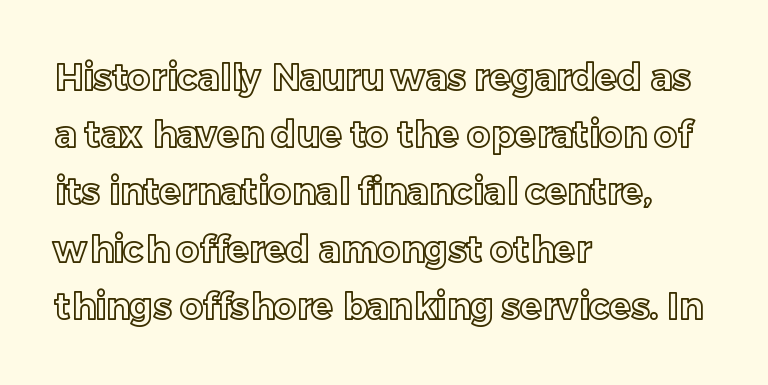
{"italic": "no", "width": "normal", "x_height": "medium", "monospaced": "no", "underline": "no", "align": "left", "line_spacing": "normal", "line_spacing_ratio": 1.59, "letter_spacing": "normal", "letter_spacing_em": 0.0, "glyph_px": 36}
